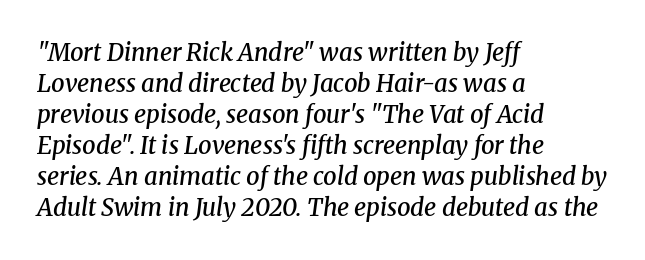
These lines stack with their left ends in a neat column. The specimen omits any rule beneath the text block's lines. Set as a demibold, roughly 600 on the weight scale. The lettering tilts uniformly, giving the passage an italic look.
